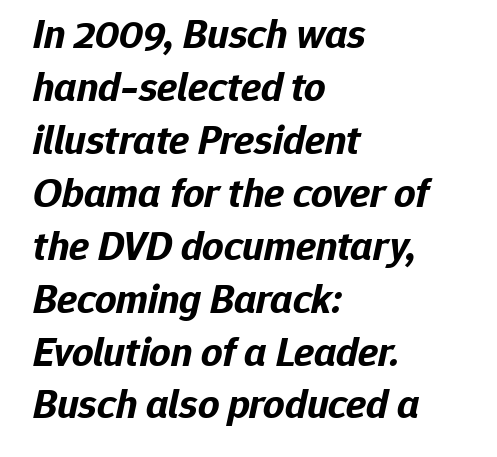
{"italic": "yes", "lean": "right", "slant_degrees": 12, "bold": "yes", "weight": "bold", "width": "normal", "stroke_contrast": "low", "x_height": "medium", "monospaced": "no", "underline": "no", "align": "left", "line_spacing": "normal", "line_spacing_ratio": 1.26, "letter_spacing": "normal", "letter_spacing_em": 0.0, "glyph_px": 42}
